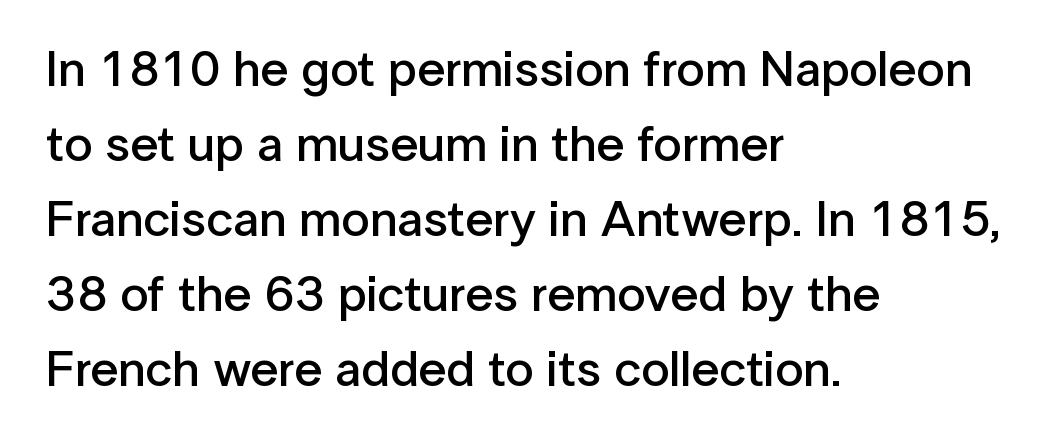
The image shows 50 px semibold sans-serif type, upright; set left-aligned, normal line spacing (1.5x), normal letter spacing, not underlined; low stroke contrast and a medium x-height.
